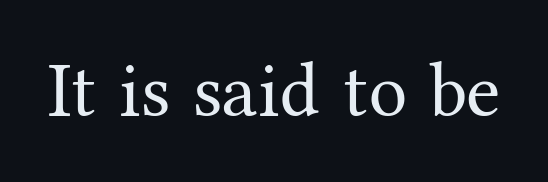
{"serif": "yes", "italic": "no", "bold": "no", "weight": "regular", "width": "normal", "stroke_contrast": "medium", "x_height": "medium", "monospaced": "no", "underline": "no", "letter_spacing": "normal", "letter_spacing_em": 0.0, "glyph_px": 78}
